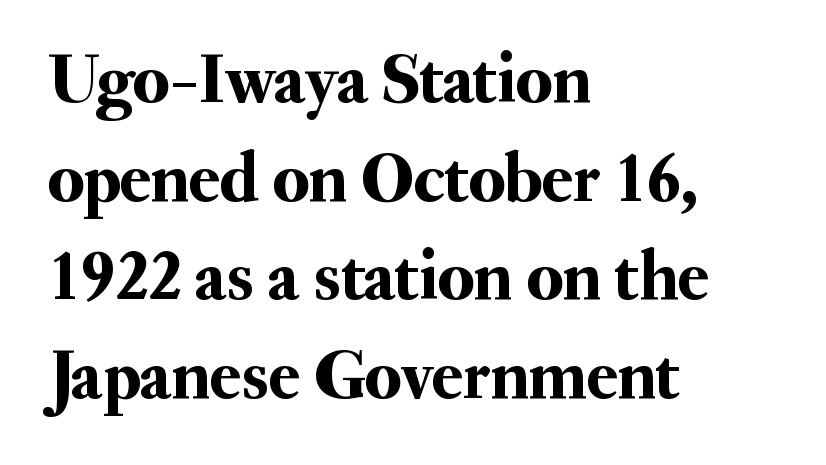
{"serif": "yes", "italic": "no", "width": "normal", "stroke_contrast": "medium", "x_height": "small", "monospaced": "no", "underline": "no", "align": "left", "line_spacing": "normal", "line_spacing_ratio": 1.39, "letter_spacing": "normal", "letter_spacing_em": 0.0, "glyph_px": 71}
